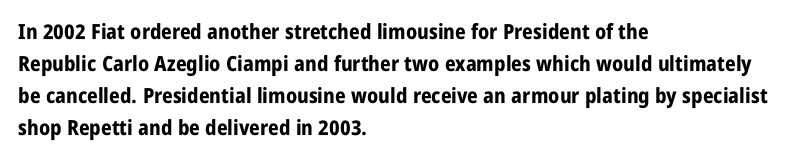
{"italic": "no", "bold": "yes", "underline": "no", "align": "left", "line_spacing": "normal", "line_spacing_ratio": 1.52, "letter_spacing": "normal", "letter_spacing_em": 0.0, "glyph_px": 21}
